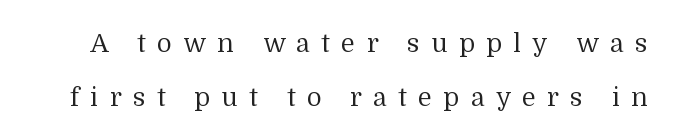
{"italic": "no", "bold": "no", "underline": "no", "line_spacing": "loose", "line_spacing_ratio": 2.06, "letter_spacing": "wide", "letter_spacing_em": 0.43, "glyph_px": 26}
